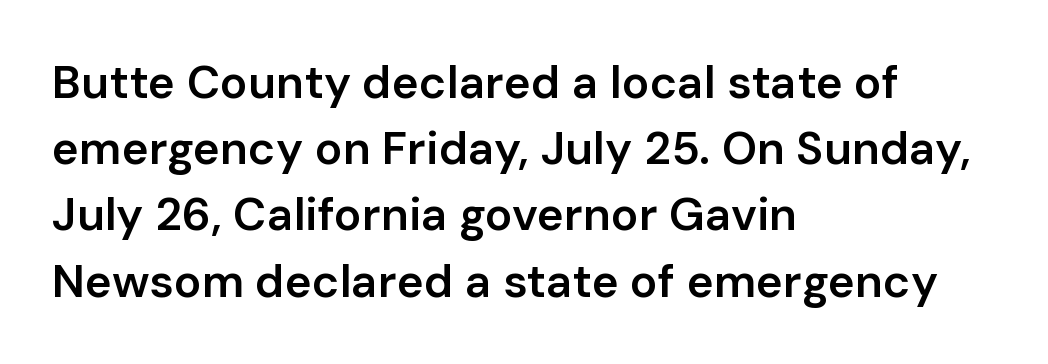
The image shows 46 px semibold sans-serif type, upright; set left-aligned, normal line spacing (1.44x), normal letter spacing, not underlined; low stroke contrast and a medium x-height.
